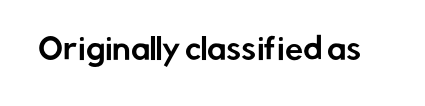
The letterforms sit shoulder to shoulder at normal distance. Vertical strokes here are truly vertical. Proportional: the letters do not fall into vertical columns. The specimen omits any rule beneath the text block's lines. Typographically, this falls in the sans-serif category.
